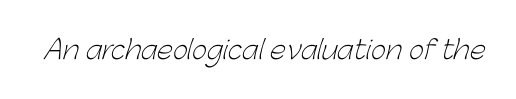
{"bold": "no", "underline": "no", "letter_spacing": "normal", "letter_spacing_em": 0.0, "glyph_px": 26}
